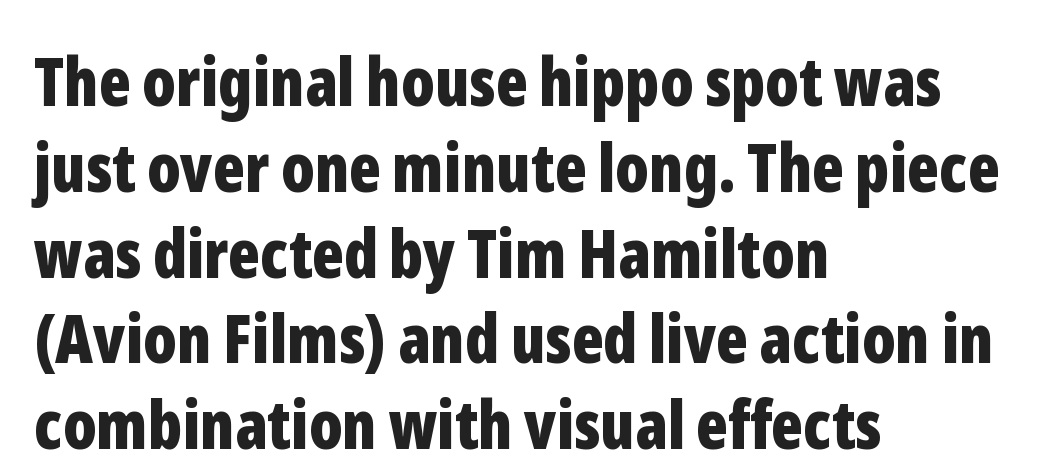
The image shows 67 px bold, condensed sans-serif type, upright; set left-aligned, normal line spacing (1.28x), normal letter spacing, not underlined; low stroke contrast and a medium x-height.
